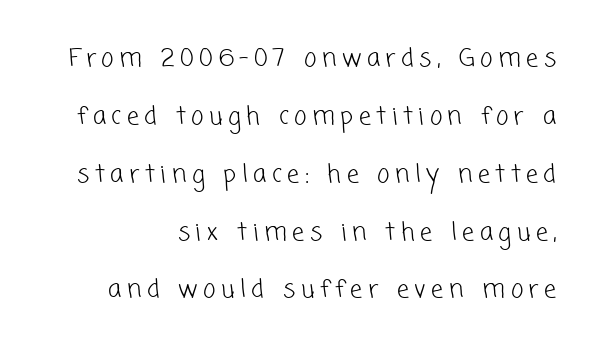
Q: Is the text bold? A: No.
Q: Is the text underlined? A: No.
Q: Is the spacing between letters normal or unusually wide? A: Unusually wide.
Q: Is the spacing between lines tight, normal or loose? A: Loose.
